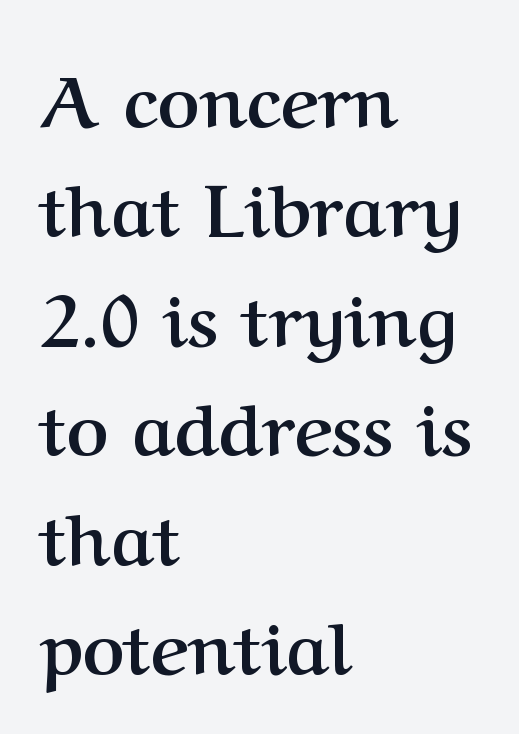
{"serif": "yes", "italic": "no", "bold": "yes", "weight": "semibold", "width": "normal", "stroke_contrast": "medium", "x_height": "medium", "monospaced": "no", "underline": "no", "align": "left", "line_spacing": "normal", "line_spacing_ratio": 1.52, "letter_spacing": "normal", "letter_spacing_em": 0.0, "glyph_px": 72}
